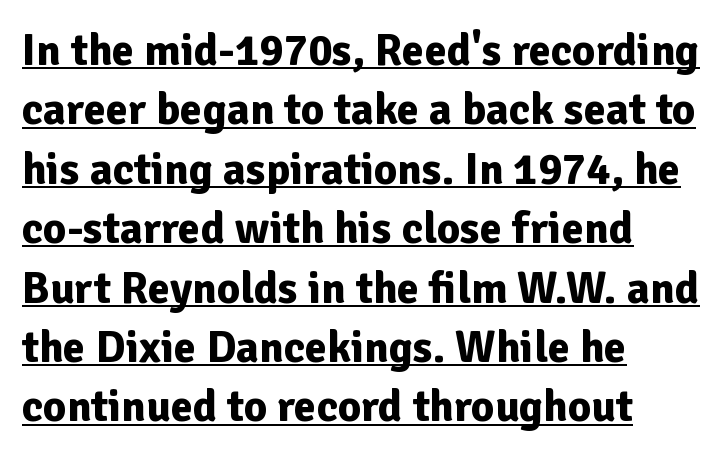
Characters remain perfectly vertical along every line. Summary of weight: heavy, a full bold. One-word summary of the alignment: left. The designer went with a sans here, leaving each stem footless. These lines keep a tight, regular rhythm from letter to letter. The lettering is marked with a stroke running underneath it.
